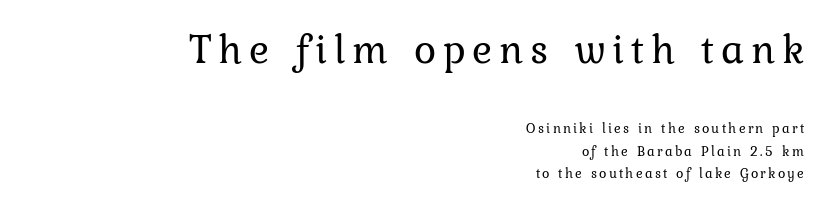
{"serif": "yes", "italic": "no", "bold": "no", "weight": "regular", "width": "normal", "stroke_contrast": "low", "x_height": "medium", "monospaced": "no", "underline": "no", "align": "right", "line_spacing": "normal", "line_spacing_ratio": 1.59, "larger_block": "first", "size_ratio": 3.0, "glyph_px": 42}
